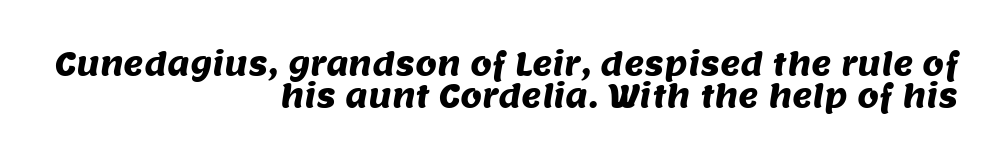
The area under the type is left untouched. This sample has the flowing, uneven cadence of proportional lettering. Serif or sans? Sans — the stroke terminals are bare. The letters sit at their default tracking, neither squeezed nor spread. Alignment: flush right. The vertical gap from one line to the next is small.
